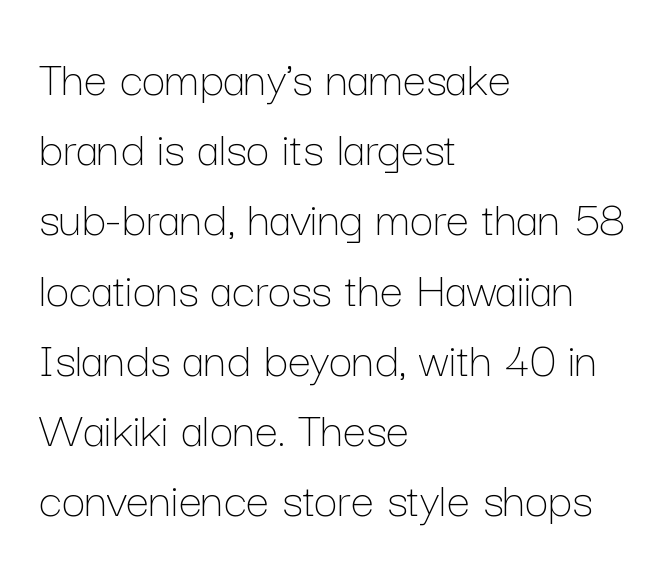
Q: Is the text bold? A: No.
Q: Is the text italic (slanted)? A: No, it is upright.
Q: Is the text underlined? A: No.
Q: How is the paragraph aligned? A: Left-aligned.
Q: Is the spacing between letters normal or unusually wide? A: Normal.
Q: Is the spacing between lines tight, normal or loose? A: Normal.
Q: Width (condensed, normal, or wide)? A: Normal.
Q: Stroke contrast? A: Low.
Q: x-height? A: Medium.
Q: Monospaced? A: No.
